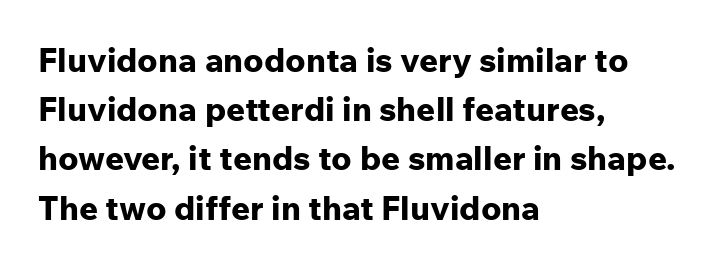
The image shows 33 px bold sans-serif type, upright; set left-aligned, normal line spacing (1.49x), normal letter spacing, not underlined; low stroke contrast and a medium x-height.
